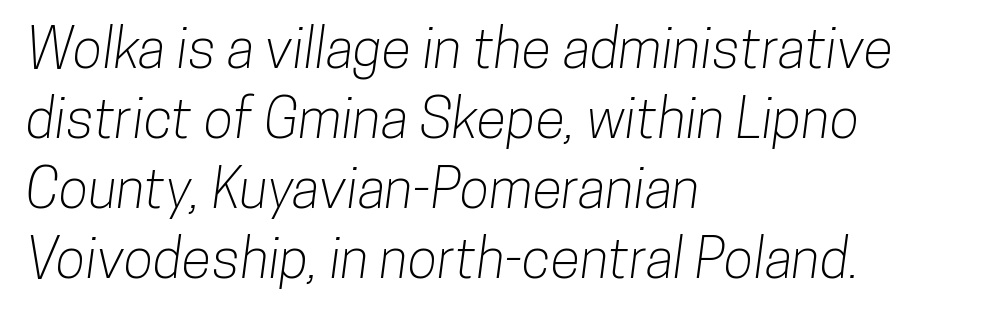
The image shows 55 px condensed sans-serif type; set left-aligned, normal line spacing (1.27x), normal letter spacing, not underlined; low stroke contrast and a medium x-height.
